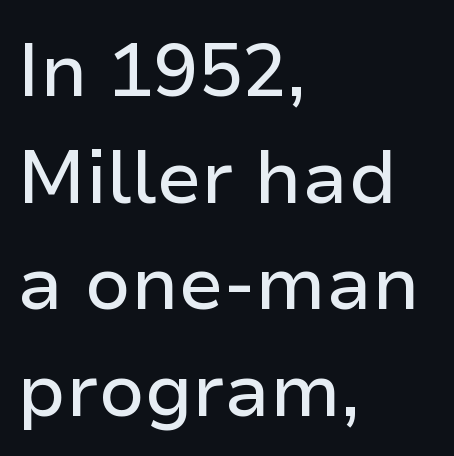
The image shows 74 px sans-serif type, upright; set left-aligned, normal line spacing (1.44x), normal letter spacing, not underlined; low stroke contrast and a medium x-height.
